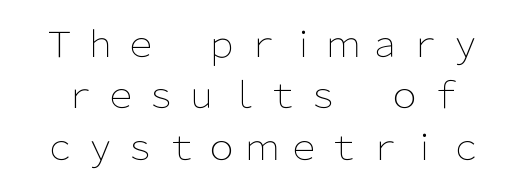
Q: Is the text bold? A: No.
Q: Is the text italic (slanted)? A: No, it is upright.
Q: Is the typeface a serif or a sans-serif typeface? A: Sans-serif.
Q: Is the text underlined? A: No.
Q: Is the spacing between lines tight, normal or loose? A: Normal.
Q: Width (condensed, normal, or wide)? A: Normal.
Q: Stroke contrast? A: Low.
Q: x-height? A: Medium.
Q: Monospaced? A: No.
